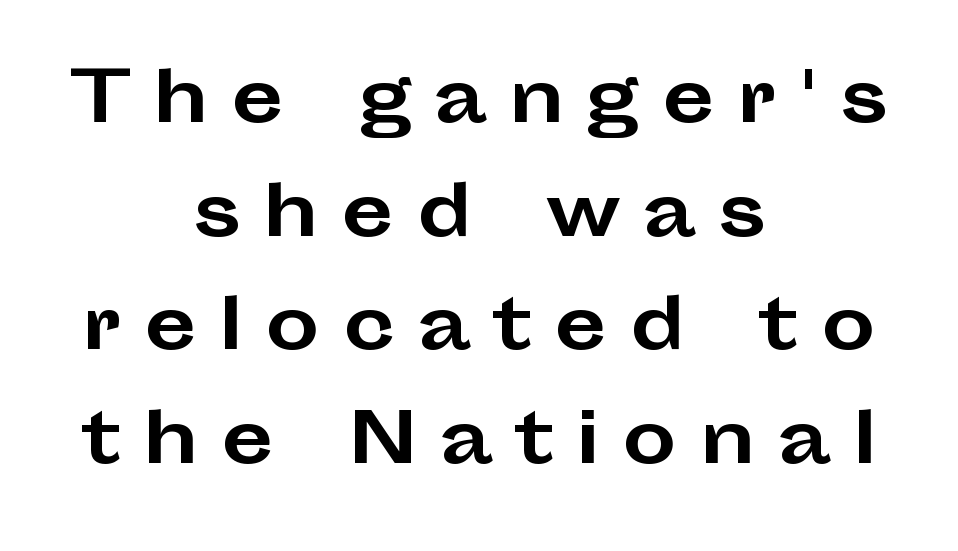
Q: Is the text bold? A: Yes.
Q: Is the text italic (slanted)? A: No, it is upright.
Q: Is the typeface a serif or a sans-serif typeface? A: Sans-serif.
Q: Is the text underlined? A: No.
Q: How is the paragraph aligned? A: Centered.
Q: Is the spacing between letters normal or unusually wide? A: Unusually wide.
Q: Is the spacing between lines tight, normal or loose? A: Normal.
Q: Width (condensed, normal, or wide)? A: Wide.
Q: Stroke contrast? A: Low.
Q: x-height? A: Medium.
Q: Monospaced? A: No.
